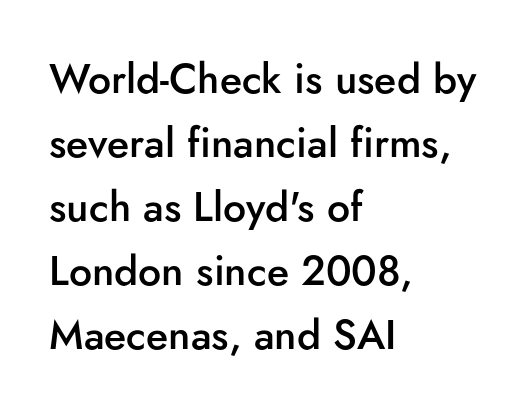
The image shows 41 px semibold sans-serif type, upright; set left-aligned, normal line spacing (1.56x), normal letter spacing, not underlined; low stroke contrast and a small x-height.
